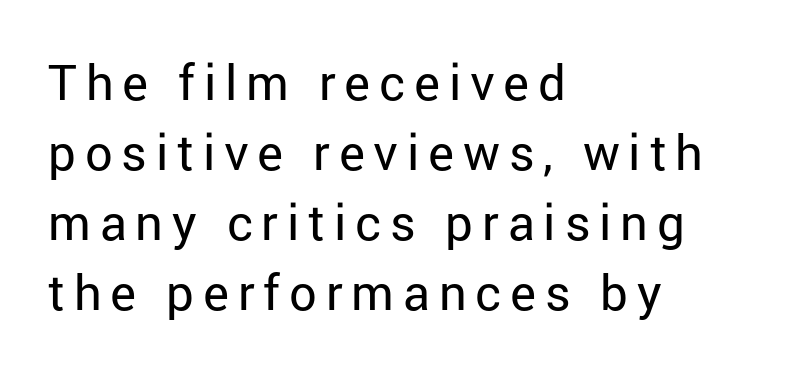
The image shows 49 px regular-weight sans-serif type, upright; set left-aligned, normal line spacing (1.43x), not underlined; low stroke contrast and a medium x-height.
